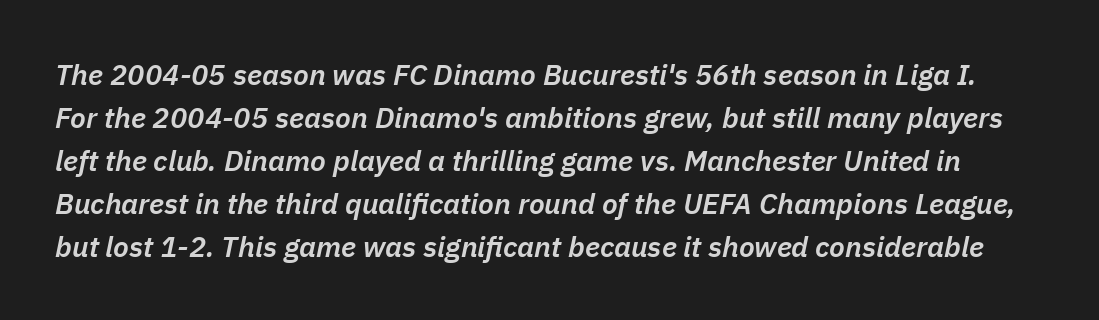
{"italic": "yes", "lean": "right", "slant_degrees": 11, "bold": "semi", "weight": "semibold", "width": "normal", "stroke_contrast": "low", "x_height": "medium", "monospaced": "no", "underline": "no", "line_spacing": "normal", "line_spacing_ratio": 1.48, "letter_spacing": "normal", "letter_spacing_em": 0.0, "glyph_px": 29}
